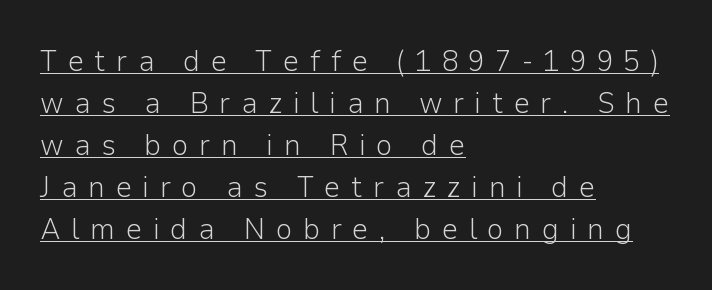
The image shows 30 px light sans-serif type, upright; set left-aligned, normal line spacing (1.4x), unusually wide letter spacing (+0.34 em), underlined; low stroke contrast and a medium x-height.
